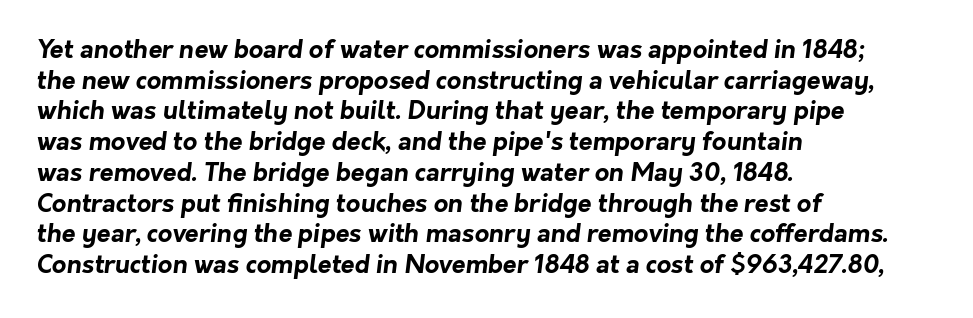
Q: Is the text bold? A: Yes.
Q: Is the text underlined? A: No.
Q: How is the paragraph aligned? A: Left-aligned.
Q: Is the spacing between letters normal or unusually wide? A: Normal.
